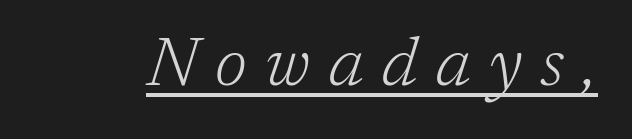
The passage shown has open, widely tracked lettering throughout. Weight: in the light-to-regular range. Students, observe the line beneath the letters — that is underlining. These lines were composed using italics. Here the designer chose a conventional face with non-uniform glyph widths. The type family on display is of the serif kind.
